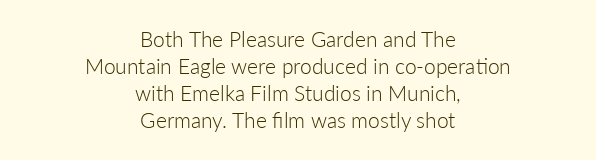
{"italic": "no", "bold": "no", "underline": "no", "align": "center", "line_spacing": "normal", "line_spacing_ratio": 1.29, "letter_spacing": "normal", "letter_spacing_em": 0.0, "glyph_px": 21}
